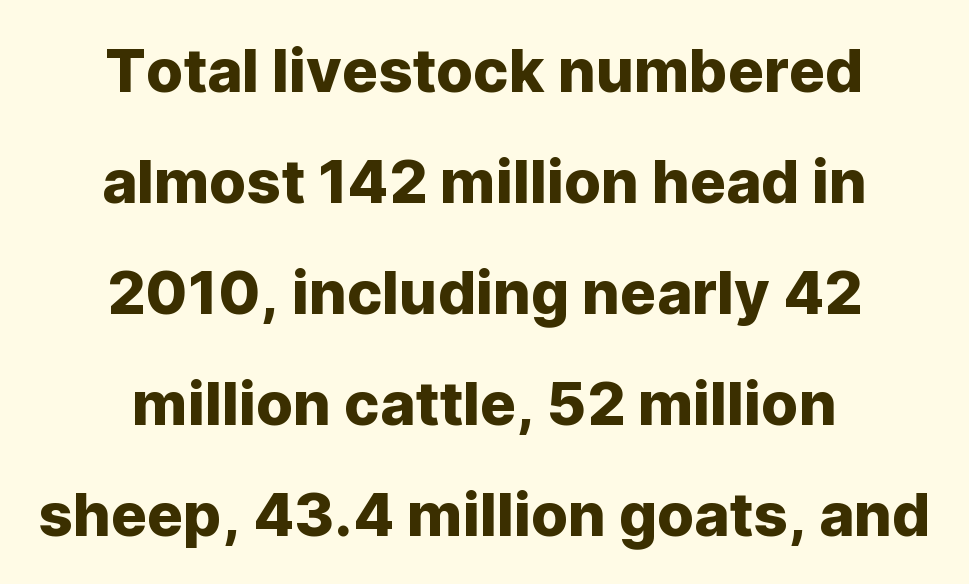
Q: Is the text italic (slanted)? A: No, it is upright.
Q: Is the typeface a serif or a sans-serif typeface? A: Sans-serif.
Q: Is the text underlined? A: No.
Q: How is the paragraph aligned? A: Centered.
Q: Is the spacing between letters normal or unusually wide? A: Normal.
Q: Width (condensed, normal, or wide)? A: Normal.
Q: Stroke contrast? A: Low.
Q: x-height? A: Medium.
Q: Monospaced? A: No.
